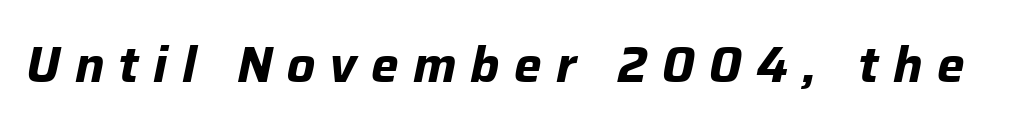
{"italic": "yes", "lean": "right", "slant_degrees": 12, "bold": "yes", "weight": "bold", "width": "normal", "stroke_contrast": "low", "x_height": "medium", "monospaced": "no", "underline": "no", "letter_spacing": "wide", "letter_spacing_em": 0.29, "glyph_px": 49}
